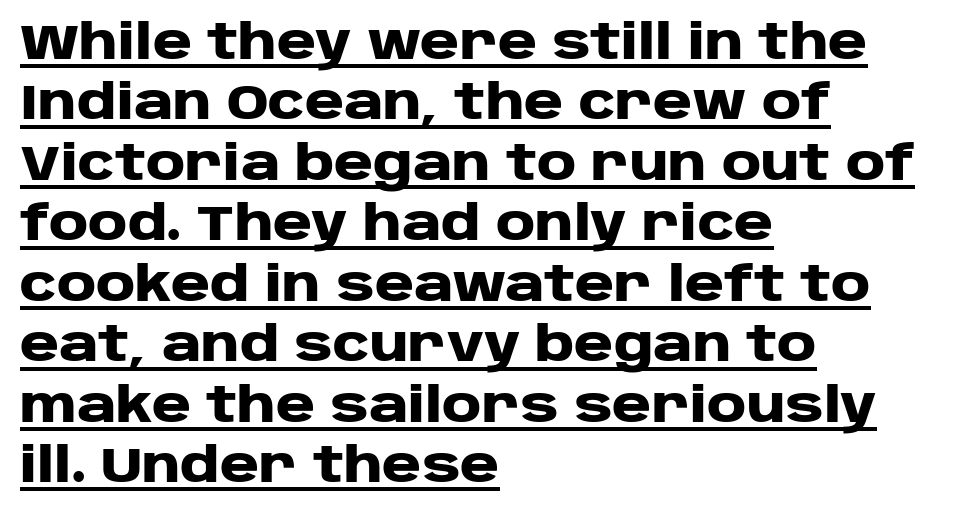
The image shows 48 px heavy, wide sans-serif type, upright; set left-aligned, normal line spacing (1.26x), normal letter spacing, underlined; low stroke contrast and a large x-height.
